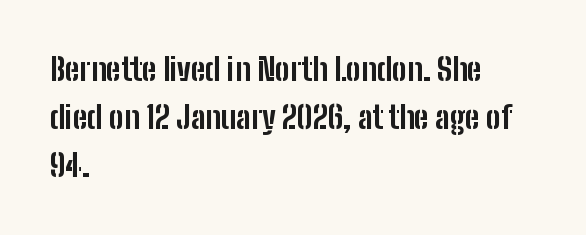
The passage shown stacks its lines at a standard gap. Alignment: flush left. What kind of face is this? One without serifs — a sans. Ordinary non-slanted type is in use. There is no visible air inserted between adjacent glyphs. This sample has the flowing, uneven cadence of proportional lettering.
